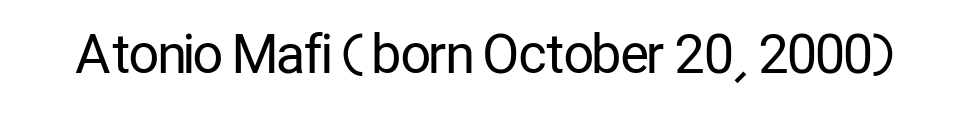
{"serif": "no", "italic": "no", "bold": "no", "weight": "regular", "width": "condensed", "stroke_contrast": "low", "x_height": "medium", "monospaced": "no", "underline": "no", "letter_spacing": "normal", "letter_spacing_em": 0.0, "glyph_px": 53}
